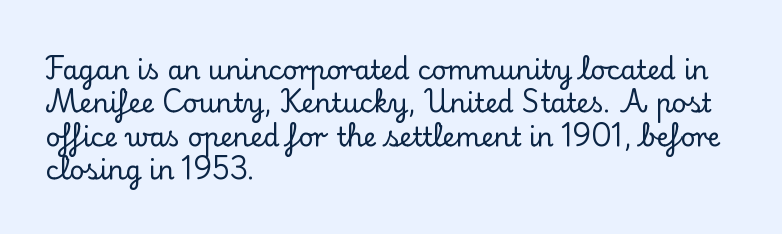
{"italic": "no", "underline": "no", "align": "left", "line_spacing": "normal", "line_spacing_ratio": 1.28, "letter_spacing": "normal", "letter_spacing_em": 0.0, "glyph_px": 26}
